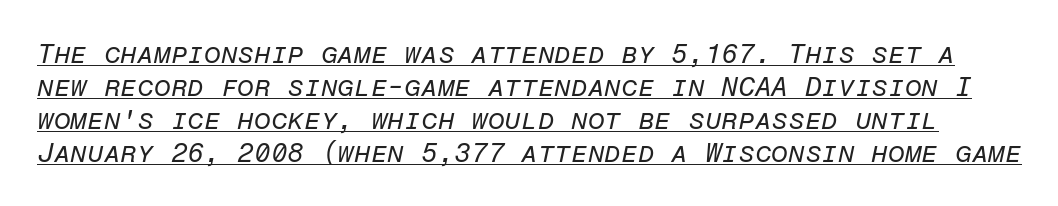
The image shows 27 px text type, italic (leaning right); set line spacing 1.22x, normal letter spacing, underlined.
